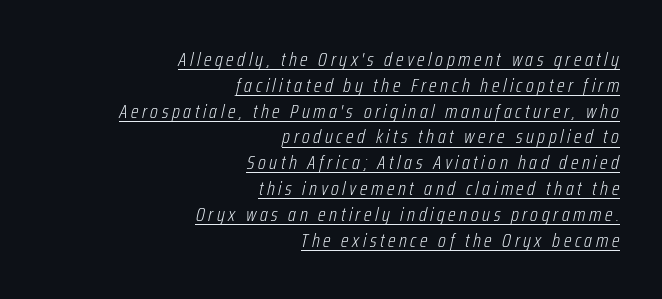
Q: Is the text bold? A: No.
Q: Is the text italic (slanted)? A: Yes, it leans right by about 12 degrees.
Q: Is the text underlined? A: Yes.
Q: How is the paragraph aligned? A: Right-aligned.
Q: Is the spacing between lines tight, normal or loose? A: Normal.
